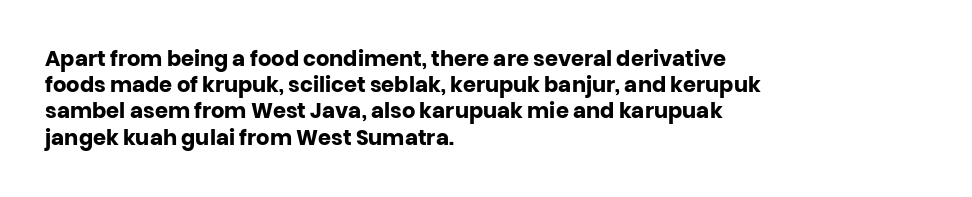
Q: Is the text bold? A: Yes.
Q: Is the text italic (slanted)? A: No, it is upright.
Q: Is the text underlined? A: No.
Q: How is the paragraph aligned? A: Left-aligned.
Q: Is the spacing between letters normal or unusually wide? A: Normal.
Q: Is the spacing between lines tight, normal or loose? A: Normal.
